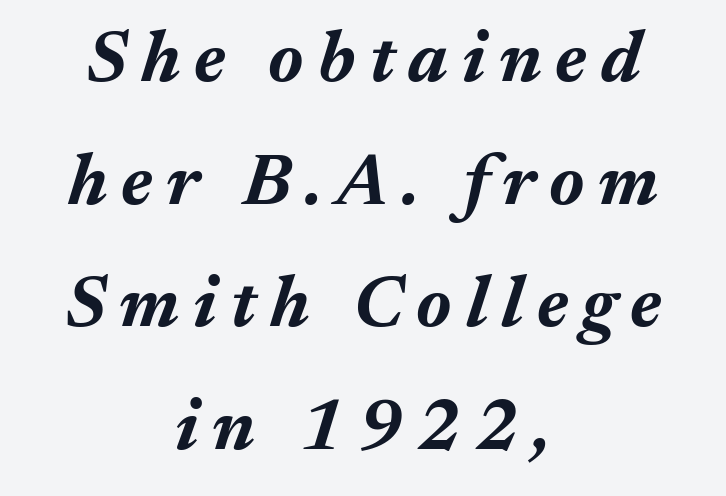
Each letter keeps its own natural width here, so spacing adapts to shape. The vertical gap from one line to the next is medium. Beneath every word, the page is bare. Heft: maximum for text — a bold. Centered paragraph, ragged on both sides. Notice how the stems are inclined rather than vertical — that's the hallmark of italics.
